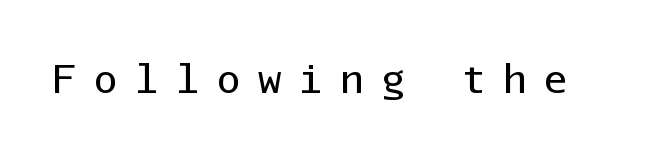
{"serif": "no", "italic": "no", "bold": "no", "weight": "regular", "width": "normal", "stroke_contrast": "low", "x_height": "medium", "monospaced": "yes", "underline": "no", "letter_spacing": "wide", "letter_spacing_em": 0.45, "glyph_px": 39}
